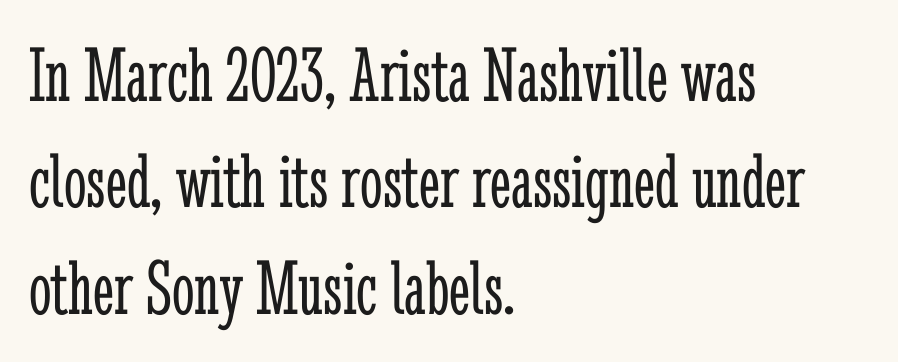
Q: Is the text bold? A: No.
Q: Is the text italic (slanted)? A: No, it is upright.
Q: Is the typeface a serif or a sans-serif typeface? A: Serif.
Q: Is the text underlined? A: No.
Q: How is the paragraph aligned? A: Left-aligned.
Q: Is the spacing between letters normal or unusually wide? A: Normal.
Q: Is the spacing between lines tight, normal or loose? A: Normal.
Q: Width (condensed, normal, or wide)? A: Condensed.
Q: Stroke contrast? A: Low.
Q: x-height? A: Medium.
Q: Monospaced? A: No.
